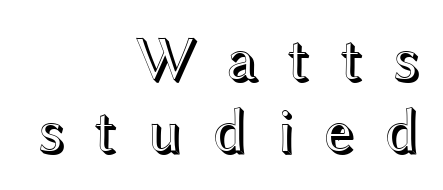
{"italic": "no", "width": "wide", "x_height": "medium", "monospaced": "no", "underline": "no", "align": "right", "line_spacing": "tight", "line_spacing_ratio": 1.15, "letter_spacing": "wide", "letter_spacing_em": 0.44, "glyph_px": 63}
